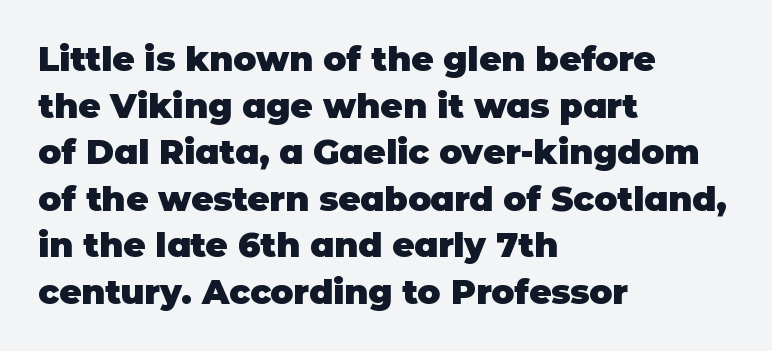
A typesetter would label this face a sans. Stroke thickness is high; the sample reads as a true bold. Varying glyph widths throughout — classic text-font behaviour. Visually the block forms a straight wall on the left and a jagged coastline on the right.
